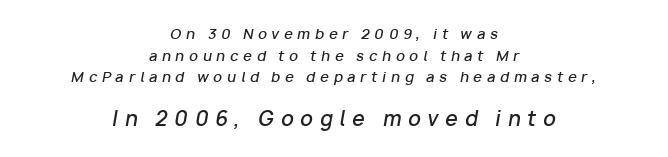
{"italic": "yes", "lean": "right", "slant_degrees": 10, "bold": "semi", "underline": "no", "align": "center", "line_spacing": "normal", "line_spacing_ratio": 1.55, "letter_spacing": "wide", "letter_spacing_em": 0.34, "larger_block": "second", "size_ratio": 1.43, "glyph_px": 20}
